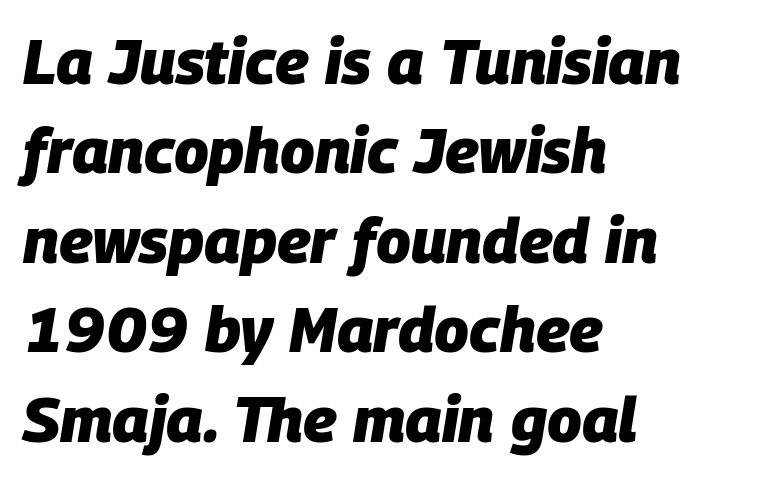
{"italic": "yes", "lean": "right", "slant_degrees": 9, "bold": "yes", "weight": "heavy", "width": "normal", "stroke_contrast": "low", "x_height": "large", "monospaced": "no", "underline": "no", "align": "left", "line_spacing": "normal", "line_spacing_ratio": 1.42, "letter_spacing": "normal", "letter_spacing_em": 0.0, "glyph_px": 63}
